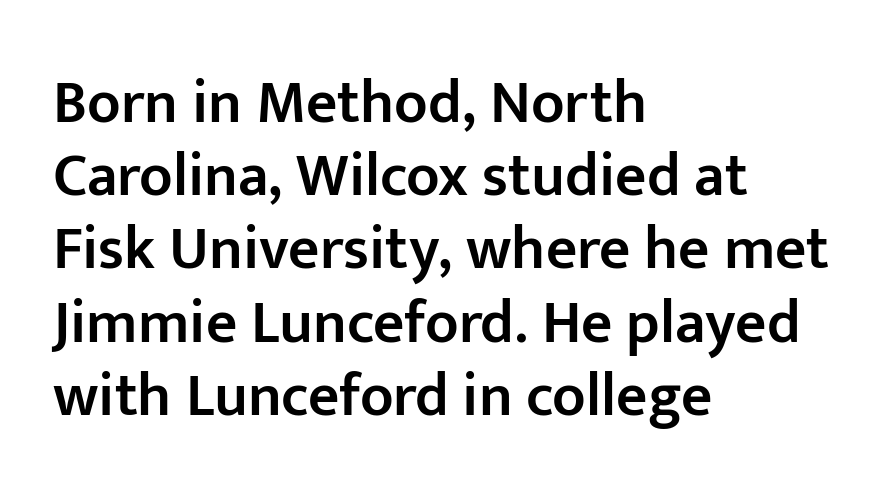
Q: Is the text bold? A: Semi-bold.
Q: Is the text italic (slanted)? A: No, it is upright.
Q: Is the typeface a serif or a sans-serif typeface? A: Sans-serif.
Q: Is the text underlined? A: No.
Q: How is the paragraph aligned? A: Left-aligned.
Q: Is the spacing between letters normal or unusually wide? A: Normal.
Q: Width (condensed, normal, or wide)? A: Normal.
Q: Stroke contrast? A: Low.
Q: x-height? A: Medium.
Q: Monospaced? A: No.
